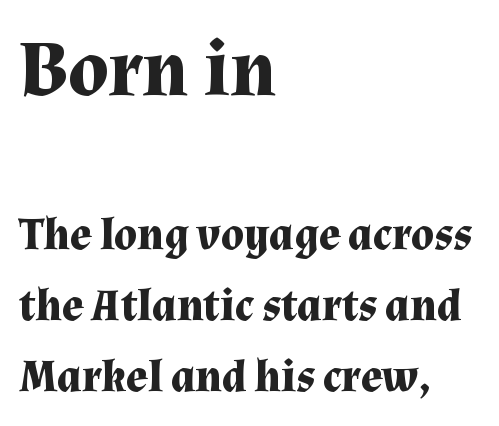
{"serif": "yes", "italic": "no", "bold": "yes", "weight": "bold", "width": "normal", "stroke_contrast": "medium", "x_height": "medium", "monospaced": "no", "underline": "no", "align": "left", "line_spacing": "normal", "line_spacing_ratio": 1.57, "letter_spacing": "normal", "letter_spacing_em": 0.0, "larger_block": "first", "size_ratio": 1.76, "glyph_px": 79}
